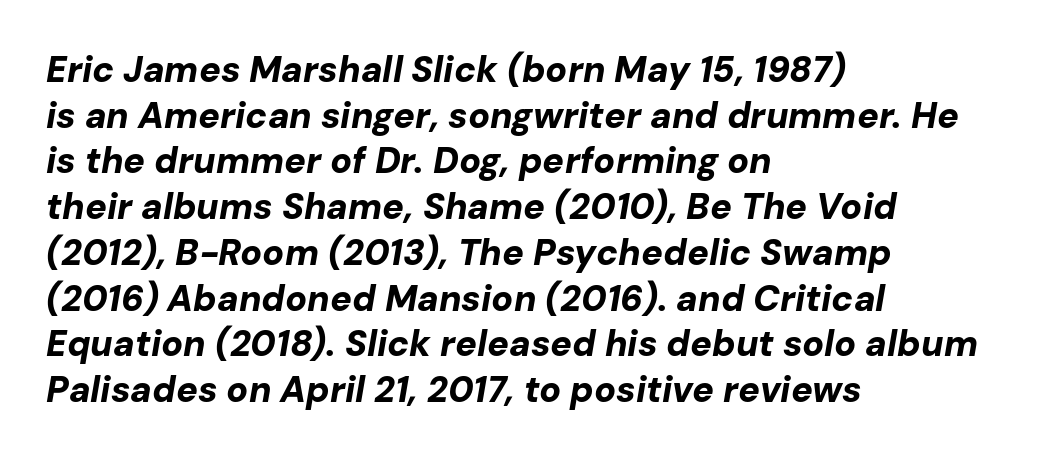
{"italic": "yes", "lean": "right", "slant_degrees": 10, "bold": "yes", "weight": "bold", "width": "normal", "stroke_contrast": "low", "x_height": "medium", "monospaced": "no", "underline": "no", "align": "left", "line_spacing": "normal", "line_spacing_ratio": 1.27, "letter_spacing": "normal", "letter_spacing_em": 0.0, "glyph_px": 36}
